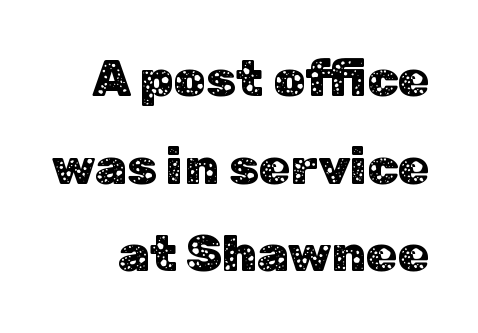
{"serif": "no", "italic": "no", "width": "normal", "stroke_contrast": "low", "x_height": "medium", "monospaced": "no", "underline": "no", "line_spacing_ratio": 1.72, "letter_spacing": "normal", "letter_spacing_em": 0.0, "glyph_px": 51}
